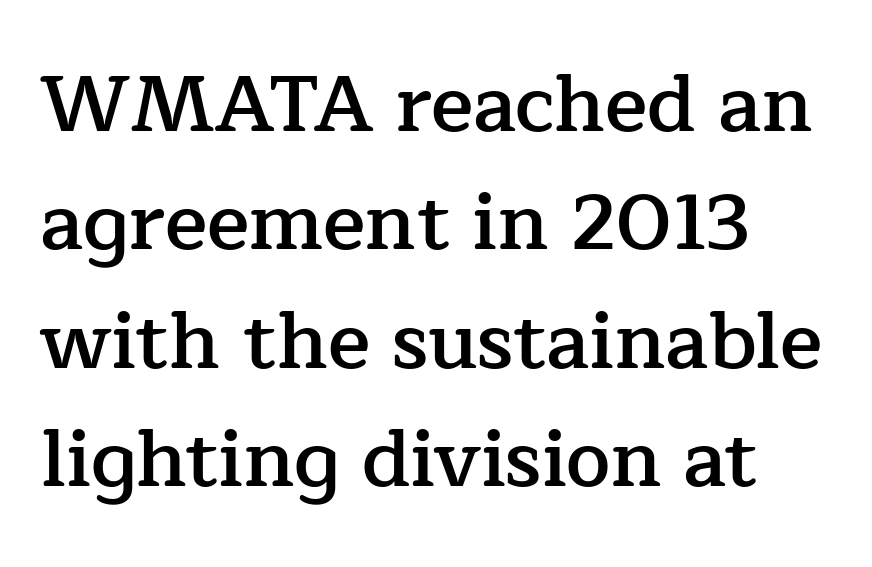
Q: Is the text bold? A: Semi-bold.
Q: Is the text italic (slanted)? A: No, it is upright.
Q: Is the typeface a serif or a sans-serif typeface? A: Serif.
Q: Is the text underlined? A: No.
Q: How is the paragraph aligned? A: Left-aligned.
Q: Is the spacing between letters normal or unusually wide? A: Normal.
Q: Is the spacing between lines tight, normal or loose? A: Normal.
Q: Width (condensed, normal, or wide)? A: Normal.
Q: Stroke contrast? A: Low.
Q: x-height? A: Medium.
Q: Monospaced? A: No.
